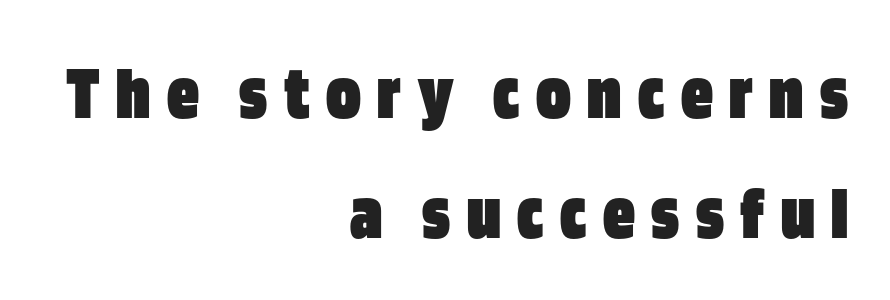
The image shows 79 px heavy, condensed sans-serif type, upright; set right-aligned, normal line spacing (1.52x), unusually wide letter spacing (+0.21 em), not underlined; low stroke contrast and a large x-height.
